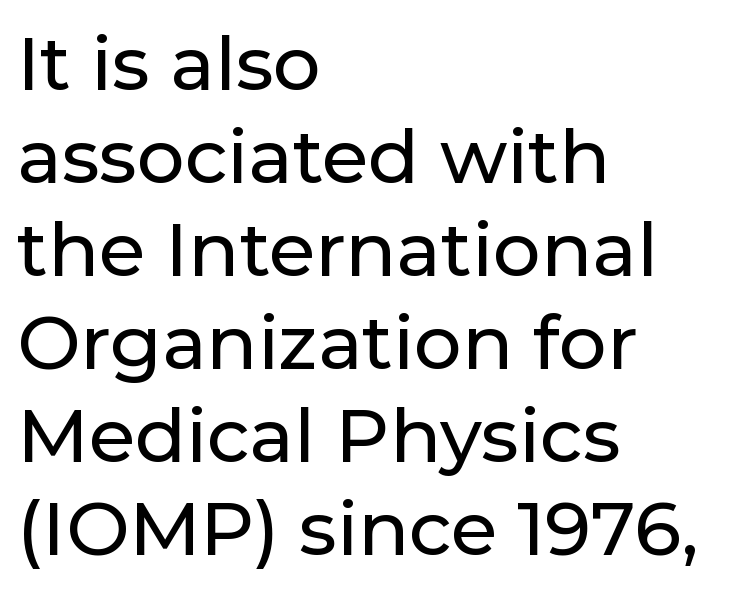
Q: Is the text italic (slanted)? A: No, it is upright.
Q: Is the typeface a serif or a sans-serif typeface? A: Sans-serif.
Q: Is the text underlined? A: No.
Q: How is the paragraph aligned? A: Left-aligned.
Q: Is the spacing between letters normal or unusually wide? A: Normal.
Q: Width (condensed, normal, or wide)? A: Normal.
Q: Stroke contrast? A: Low.
Q: x-height? A: Medium.
Q: Monospaced? A: No.
